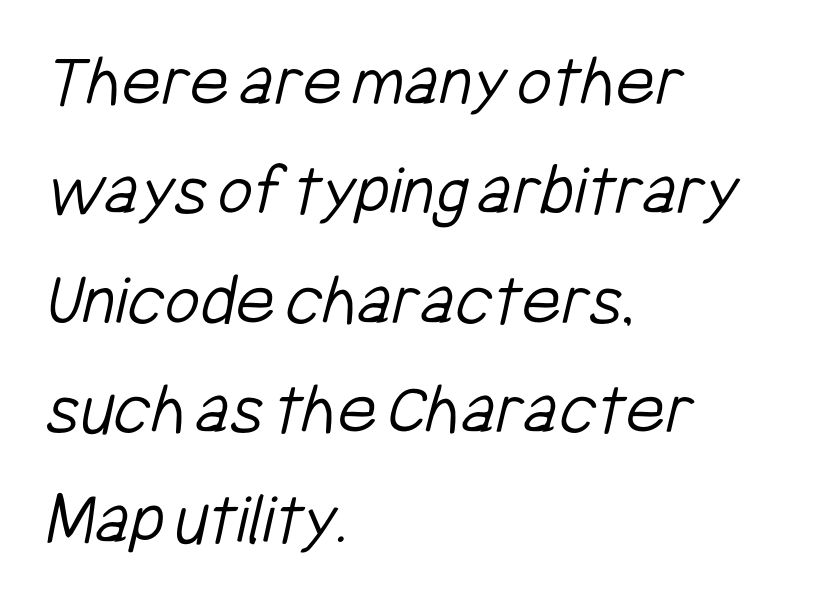
The image shows 76 px light, condensed sans-serif type; set left-aligned, normal line spacing (1.44x), normal letter spacing, not underlined; low stroke contrast and a medium x-height.
